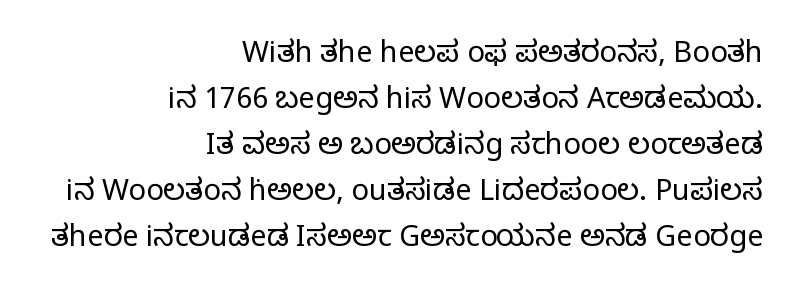
Stems here are at most as thick as an everyday book face. Look at the tracking — it's just the regular setting, nothing added. Looks like regular typesetting: each glyph gets only the width it needs. Is this a sans? No — the strokes have serifs. Type without underlining. The typesetter chose a ragged-left arrangement here.
